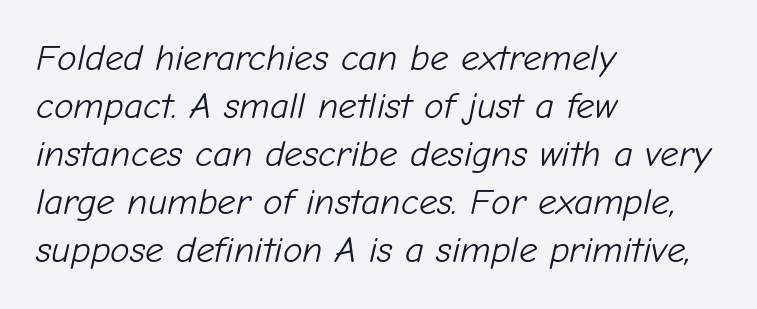
Would a proofreader flag this as italicized? Yes. Words appear dense and cohesive because spacing is normal. Compared with typical paragraphs, the rows here are spaced about the same. Think of a printed novel: that variable character pitch is what you see here. Each stroke keeps to a modest, everyday thickness or less.
